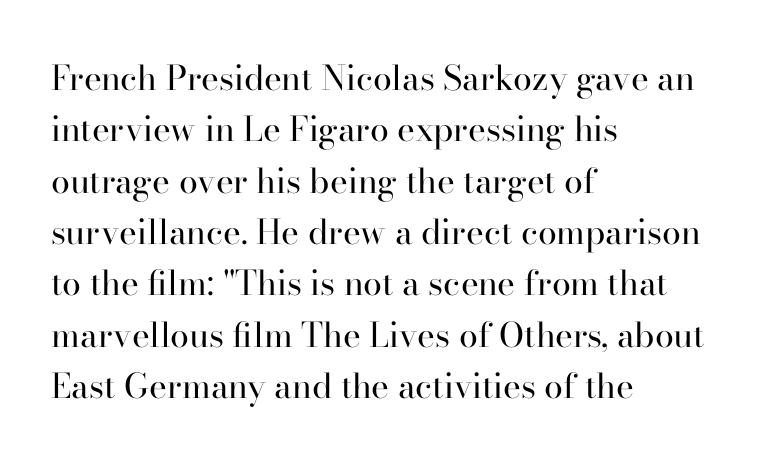
Q: Is the text bold? A: No.
Q: Is the text italic (slanted)? A: No, it is upright.
Q: Is the typeface a serif or a sans-serif typeface? A: Serif.
Q: Is the text underlined? A: No.
Q: How is the paragraph aligned? A: Left-aligned.
Q: Is the spacing between letters normal or unusually wide? A: Normal.
Q: Is the spacing between lines tight, normal or loose? A: Normal.
Q: Width (condensed, normal, or wide)? A: Normal.
Q: Stroke contrast? A: High.
Q: x-height? A: Small.
Q: Monospaced? A: No.
